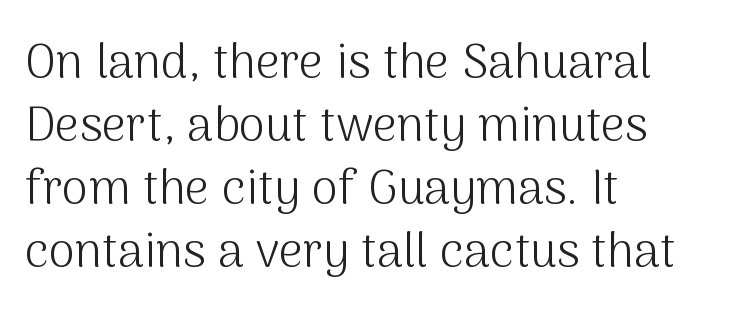
The image shows 48 px light sans-serif type, upright; set left-aligned, normal line spacing (1.31x), normal letter spacing, not underlined; medium stroke contrast and a medium x-height.
